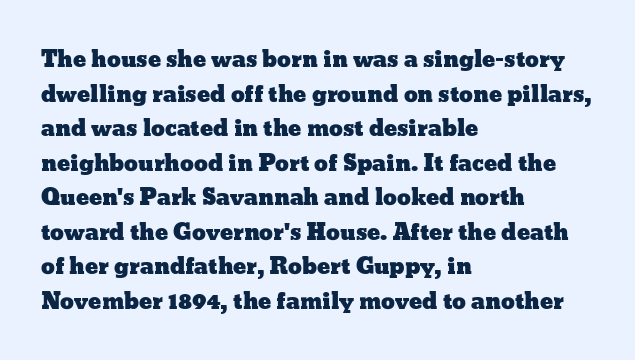
{"italic": "no", "underline": "no", "align": "left", "line_spacing": "normal", "line_spacing_ratio": 1.57, "letter_spacing": "normal", "letter_spacing_em": 0.0, "glyph_px": 22}
